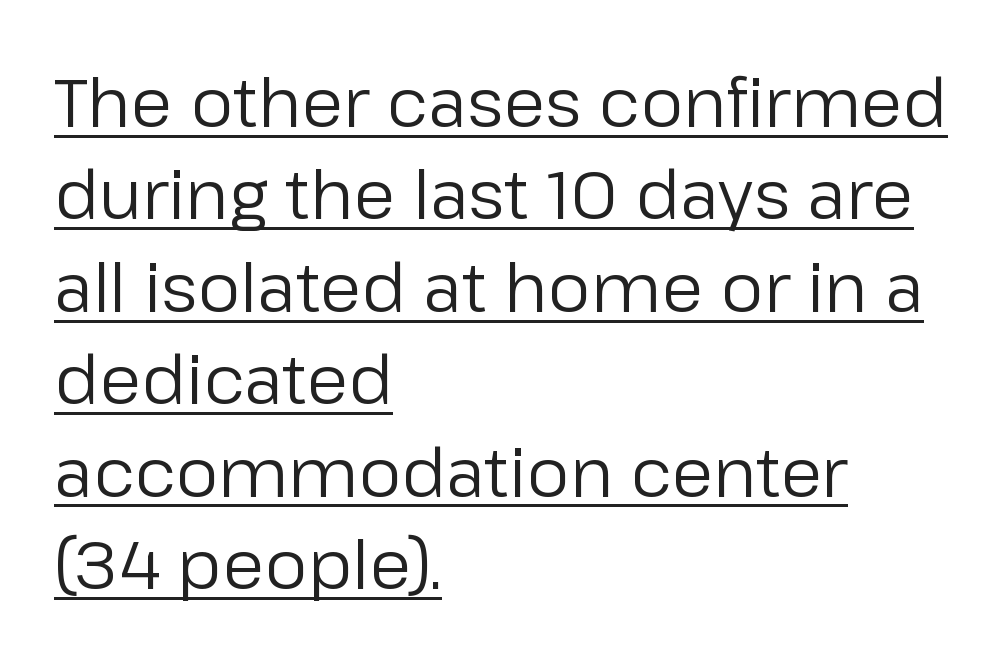
{"serif": "no", "italic": "no", "bold": "no", "weight": "regular", "width": "normal", "stroke_contrast": "low", "x_height": "medium", "monospaced": "no", "underline": "yes", "align": "left", "line_spacing": "normal", "line_spacing_ratio": 1.36, "letter_spacing": "normal", "letter_spacing_em": 0.0, "glyph_px": 68}
